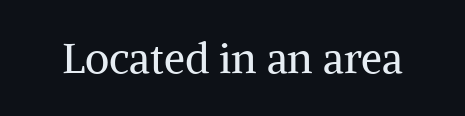
Standard letterfit; no display-style spreading of the glyphs. Character widths vary here, with narrow letters taking less room than wide ones. Check the space under the baseline: it is left empty. The font sits on the lighter half of the weight spectrum, regular included.
